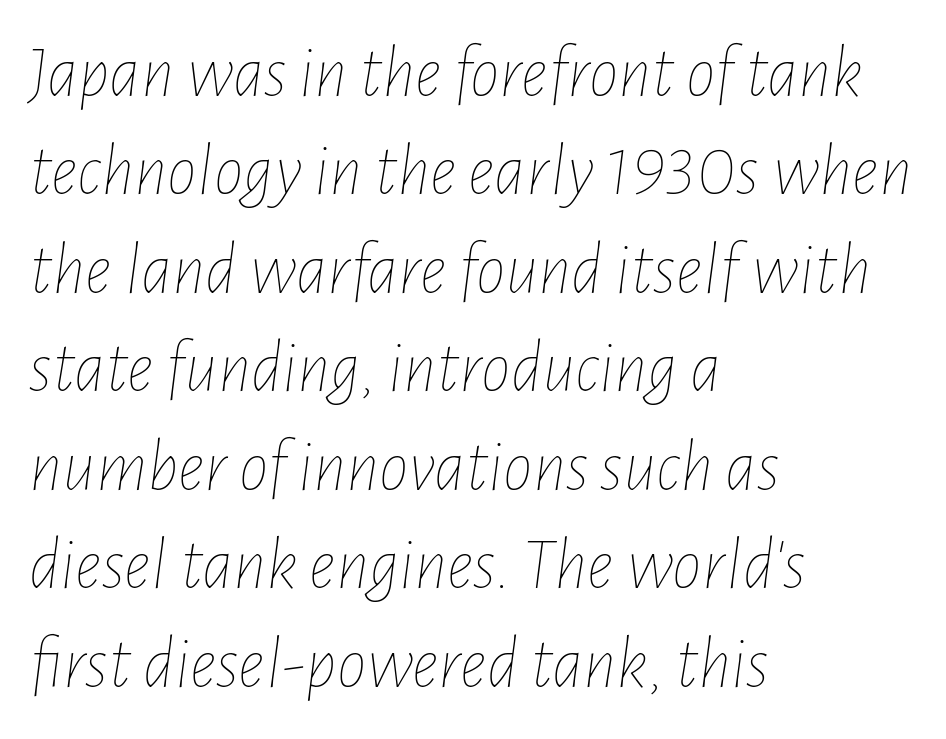
The face used here is rendered with its standard letterfit. Evenly set lines give the paragraph a standard silhouette. The letters advance in unequal steps, a hallmark of proportional type. The passage shown leans; its letterforms are oblique. Stems here are at most as thick as an everyday book face. Which margin do the lines hug? The left one — the right edge is uneven.
